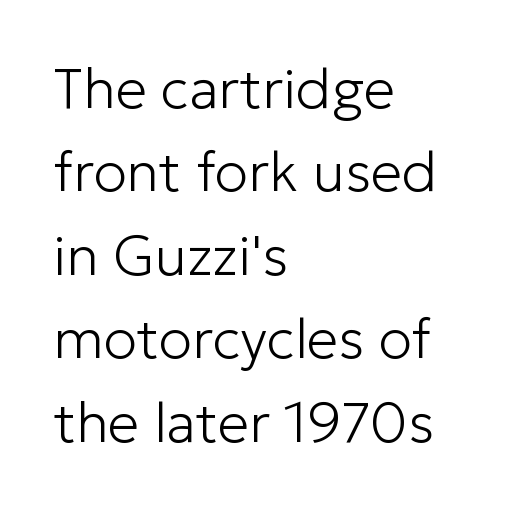
{"serif": "no", "italic": "no", "bold": "no", "weight": "light", "width": "normal", "stroke_contrast": "low", "x_height": "medium", "monospaced": "no", "underline": "no", "align": "left", "line_spacing": "normal", "line_spacing_ratio": 1.49, "letter_spacing": "normal", "letter_spacing_em": 0.0, "glyph_px": 56}
